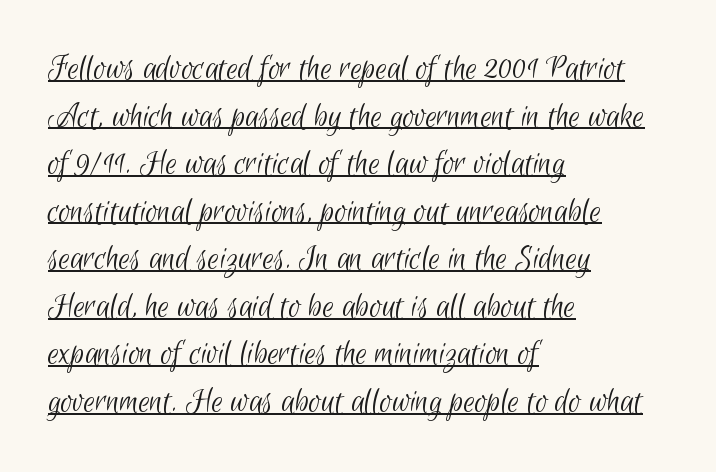
Leading: standard. Heft: none added — not bold. Words appear dense and cohesive because spacing is normal. The words here are underlined.
